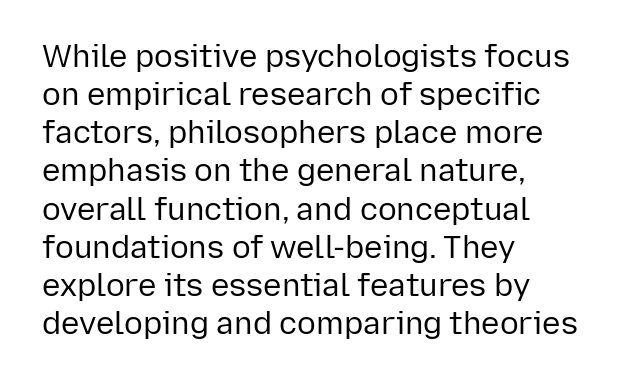
{"serif": "no", "italic": "no", "bold": "no", "weight": "regular", "width": "normal", "stroke_contrast": "low", "x_height": "medium", "monospaced": "no", "underline": "no", "align": "left", "line_spacing_ratio": 1.23, "letter_spacing": "normal", "letter_spacing_em": 0.0, "glyph_px": 31}
